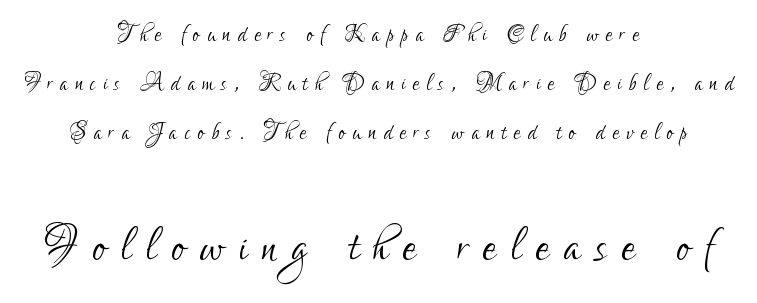
The image shows 61 px light, condensed sans-serif type; set centered, normal line spacing (1.64x), unusually wide letter spacing (+0.24 em), not underlined; the second (bottom) block is 2.03x larger; low stroke contrast and a small x-height.
